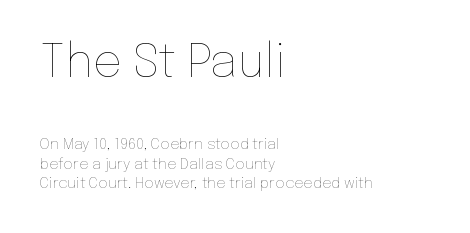
The image shows 46 px thin type, upright; set left-aligned, normal line spacing (1.31x), normal letter spacing, not underlined; the first (top) block is 3.07x larger; low stroke contrast and a medium x-height.
